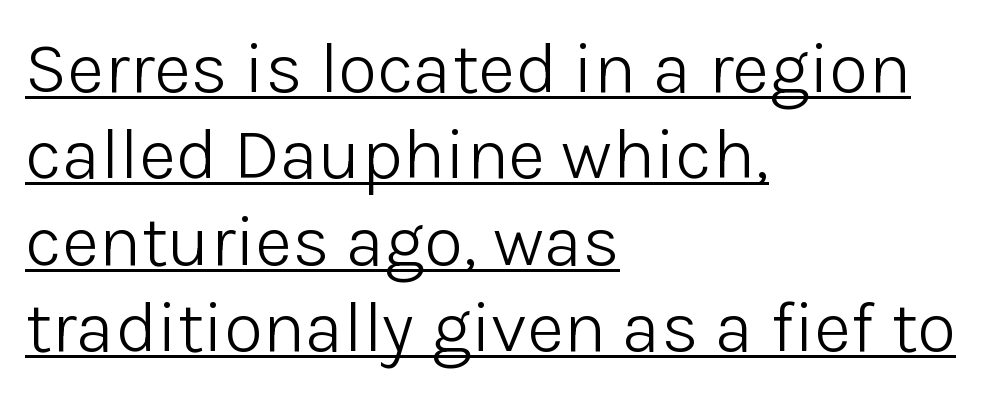
The font is comparable to plain body text, perhaps lighter. Does the copy run flush right? No — it runs flush left. Is this a sans? Yes — the strokes have no serifs. The letters advance in unequal steps, a hallmark of proportional type. The glyphs are accompanied by a horizontal stroke just below them.
